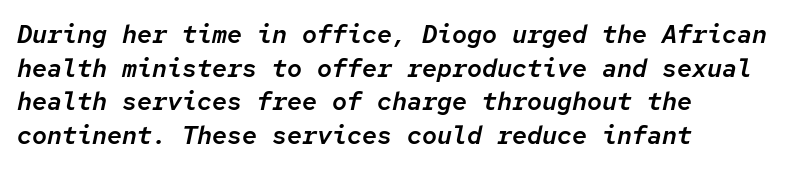
The image shows 25 px text type, italic (leaning right); set left-aligned, normal line spacing (1.35x), normal letter spacing, not underlined.
